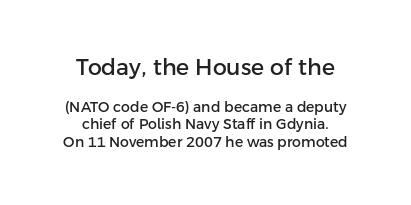
The image shows 22 px text type, upright; set line spacing 1.24x, normal letter spacing, not underlined; the first (top) block is 1.57x larger.
